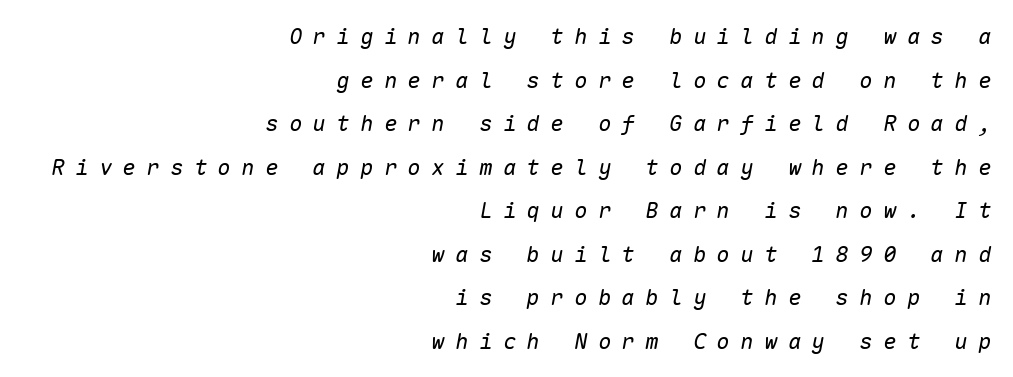
Think standard paragraph weight, or any step lighter than that. Caption: expanded tracking, letters set apart. Right-aligned paragraph, ragged on the left. Compared with ordinary roman type, these characters are visibly tilted. Widely set lines give the paragraph a tall, airy silhouette. The baseline area is clear.
